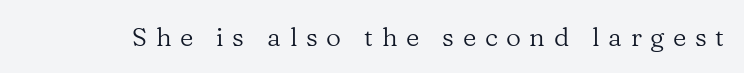
{"italic": "no", "bold": "no", "underline": "no", "letter_spacing": "wide", "letter_spacing_em": 0.33, "glyph_px": 26}
